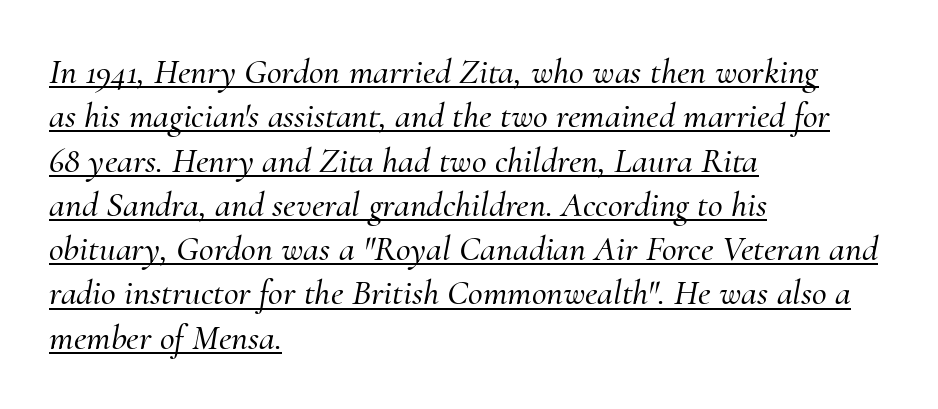
The image shows 36 px serif type, italic (leaning right); set left-aligned, line spacing 1.23x, normal letter spacing, underlined; medium stroke contrast and a small x-height.
